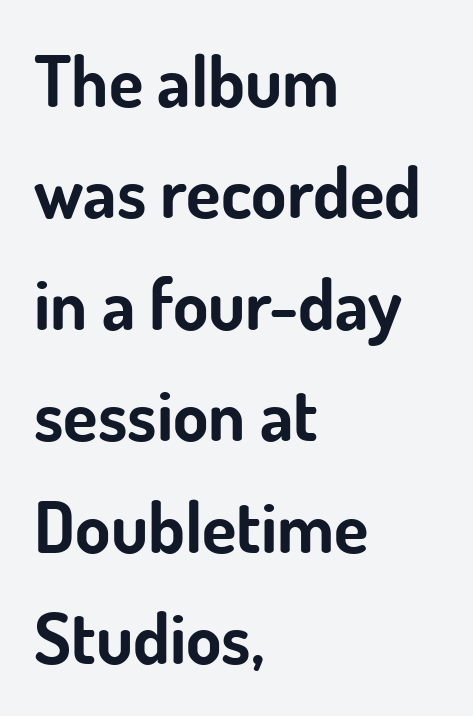
{"serif": "no", "italic": "no", "bold": "yes", "weight": "bold", "width": "normal", "stroke_contrast": "low", "x_height": "small", "monospaced": "no", "underline": "no", "align": "left", "line_spacing": "normal", "line_spacing_ratio": 1.57, "letter_spacing": "normal", "letter_spacing_em": 0.0, "glyph_px": 71}
